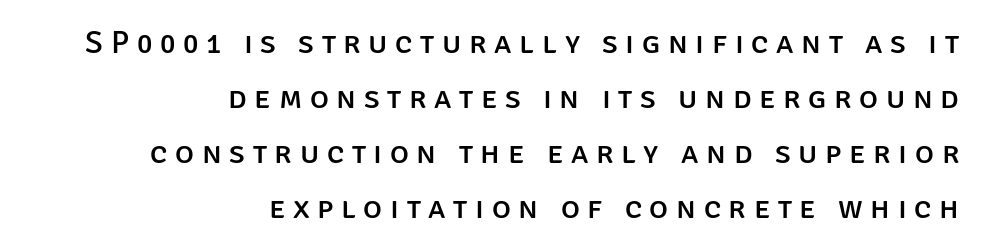
The letters stand upright; this is a roman face. Serifs: no, the terminals of the letterforms are clean. This sample has the flowing, uneven cadence of proportional lettering. Spacing between characters has been opened up far beyond the box default. The text block is weighted toward the right margin, trailing off unevenly leftward. Rule under the text: the space is simply empty.
